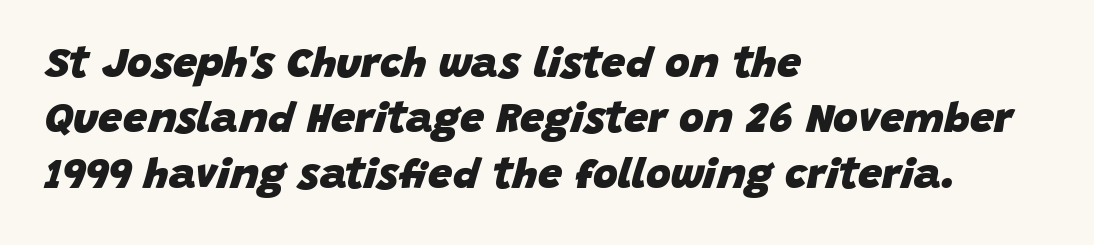
The image shows 43 px heavy type, italic (leaning right); set left-aligned, normal line spacing (1.29x), normal letter spacing, not underlined; low stroke contrast and a large x-height.
